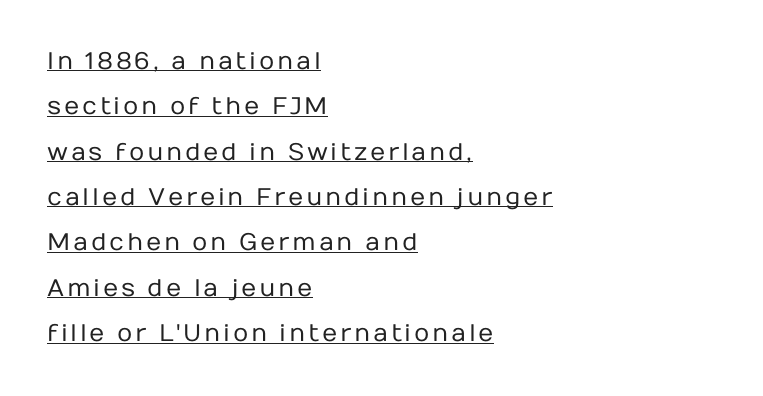
Q: Is the text bold? A: No.
Q: Is the text italic (slanted)? A: No, it is upright.
Q: Is the text underlined? A: Yes.
Q: How is the paragraph aligned? A: Left-aligned.
